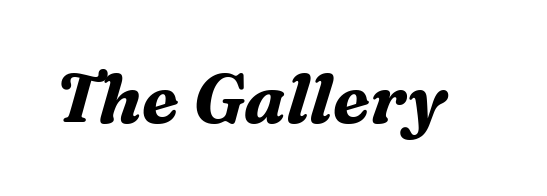
{"serif": "yes", "italic": "yes", "lean": "right", "slant_degrees": 16, "bold": "yes", "weight": "bold", "width": "normal", "stroke_contrast": "medium", "x_height": "medium", "monospaced": "no", "underline": "no", "letter_spacing": "normal", "letter_spacing_em": 0.0, "glyph_px": 69}
